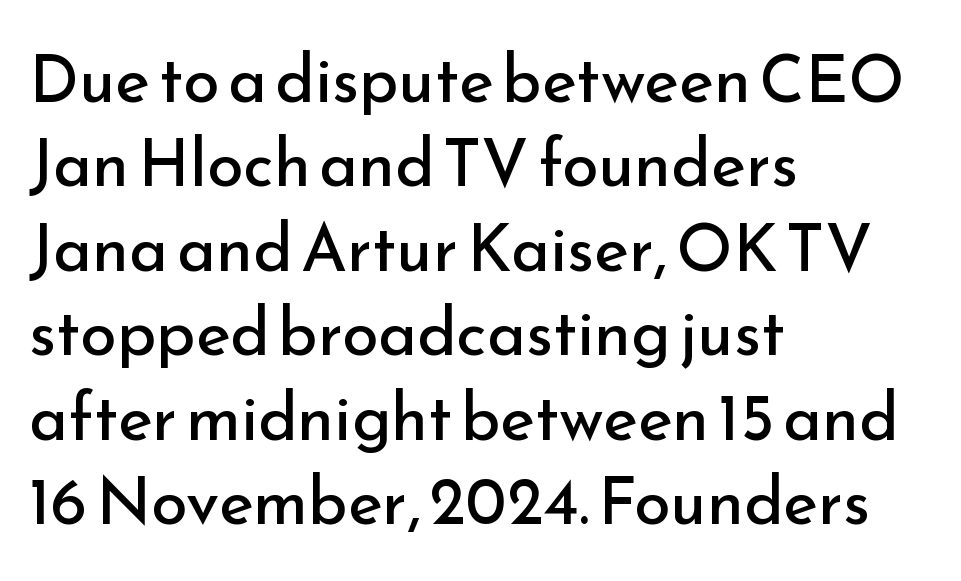
Looks like regular typesetting: each glyph gets only the width it needs. The letterforms sit shoulder to shoulder at normal distance. Posture: vertical. Interline gaps are of average width in this sample.
